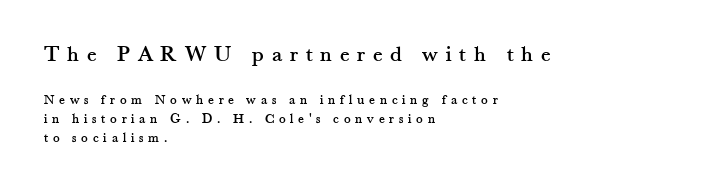
The image shows 23 px text type, upright; set left-aligned, normal line spacing (1.35x), unusually wide letter spacing (+0.33 em), not underlined; the first (top) block is 1.64x larger.
